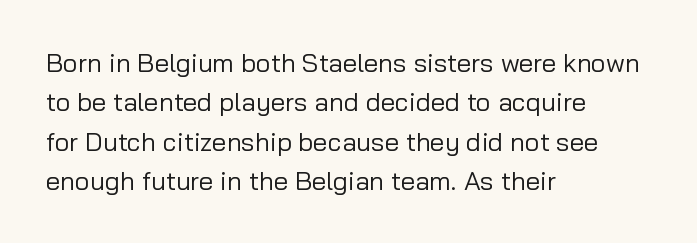
Q: Is the text bold? A: No.
Q: Is the text italic (slanted)? A: No, it is upright.
Q: Is the text underlined? A: No.
Q: How is the paragraph aligned? A: Left-aligned.
Q: Is the spacing between letters normal or unusually wide? A: Normal.
Q: Is the spacing between lines tight, normal or loose? A: Normal.
